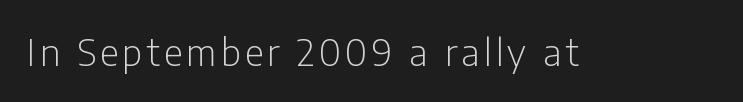
The image shows 37 px light, condensed sans-serif type, upright; set not underlined; low stroke contrast and a medium x-height.
